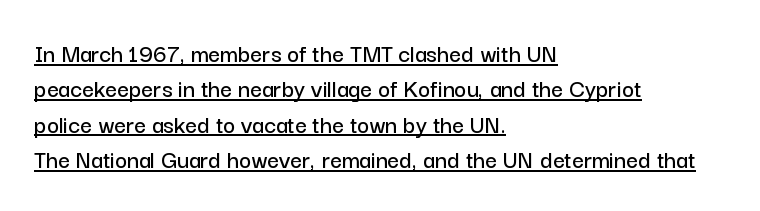
The image shows 26 px text type, upright; set left-aligned, normal line spacing (1.36x), normal letter spacing, underlined.
